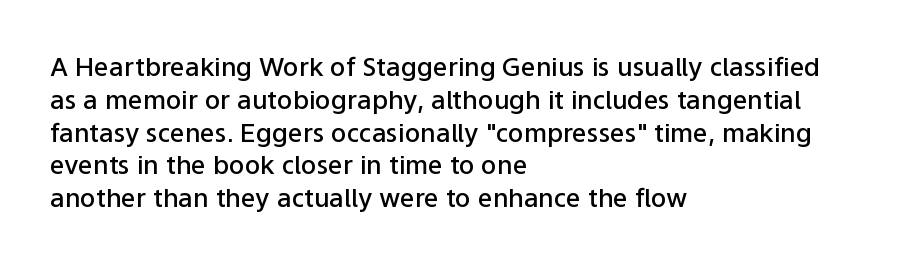
Typesetter's note: demi weight, one step under bold. Casual observation: everything's shoved over to the left. Words float on clear page, feet unadorned. The type sits square on the baseline with zero lean. Evenly set lines give the paragraph a standard silhouette. No extra tracking has been applied to these lines.
